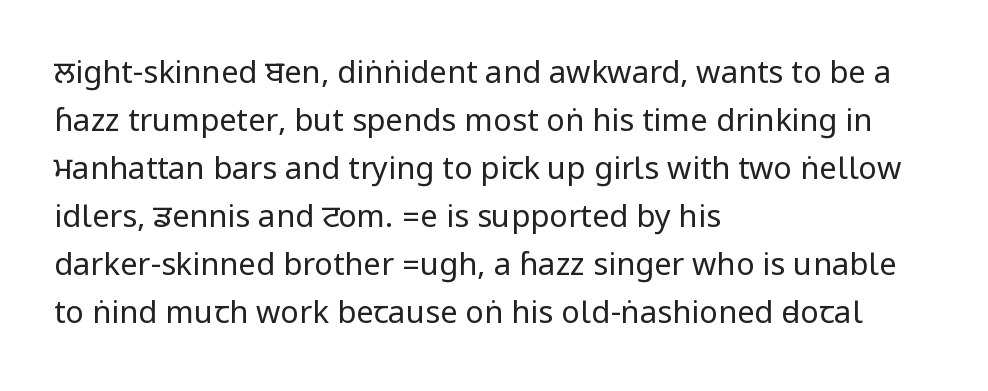
Q: Is the text bold? A: No.
Q: Is the text italic (slanted)? A: No, it is upright.
Q: Is the typeface a serif or a sans-serif typeface? A: Sans-serif.
Q: Is the text underlined? A: No.
Q: How is the paragraph aligned? A: Left-aligned.
Q: Is the spacing between letters normal or unusually wide? A: Normal.
Q: Is the spacing between lines tight, normal or loose? A: Normal.
Q: Width (condensed, normal, or wide)? A: Condensed.
Q: Stroke contrast? A: Low.
